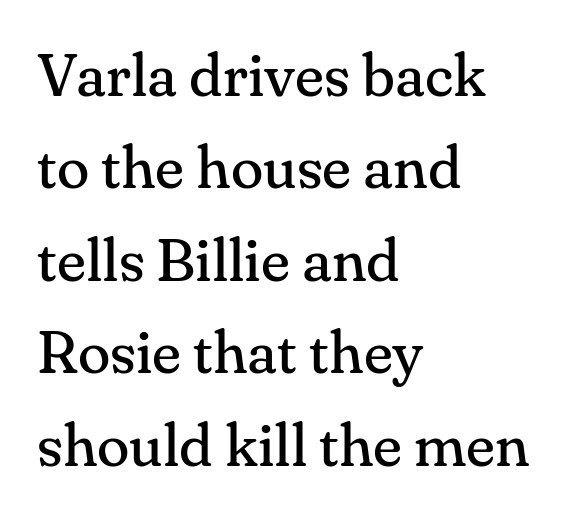
Q: Is the text bold? A: No.
Q: Is the text italic (slanted)? A: No, it is upright.
Q: Is the typeface a serif or a sans-serif typeface? A: Serif.
Q: Is the text underlined? A: No.
Q: How is the paragraph aligned? A: Left-aligned.
Q: Is the spacing between letters normal or unusually wide? A: Normal.
Q: Is the spacing between lines tight, normal or loose? A: Normal.
Q: Width (condensed, normal, or wide)? A: Normal.
Q: Stroke contrast? A: Medium.
Q: x-height? A: Small.
Q: Monospaced? A: No.
